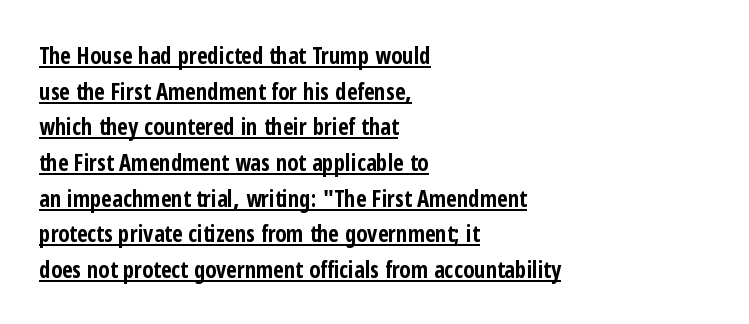
Heavy-handed strokes throughout: this text is bold. The passage shown is underscored from start to finish. The vertical gap from one line to the next is medium. The typesetter chose a ragged-right arrangement here.
